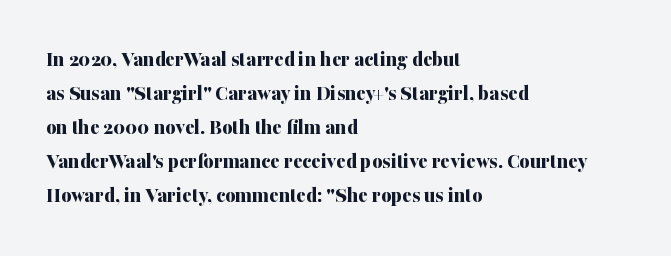
Q: Is the text bold? A: Yes.
Q: Is the text italic (slanted)? A: No, it is upright.
Q: Is the text underlined? A: No.
Q: How is the paragraph aligned? A: Left-aligned.
Q: Is the spacing between letters normal or unusually wide? A: Normal.
Q: Is the spacing between lines tight, normal or loose? A: Normal.
